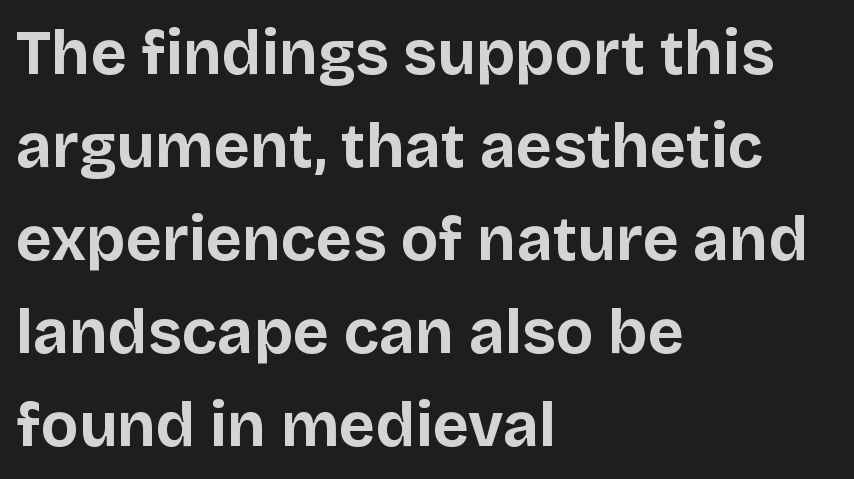
{"serif": "no", "italic": "no", "bold": "yes", "weight": "bold", "width": "normal", "stroke_contrast": "low", "x_height": "large", "monospaced": "no", "underline": "no", "align": "left", "line_spacing": "normal", "line_spacing_ratio": 1.5, "letter_spacing": "normal", "letter_spacing_em": 0.0, "glyph_px": 62}
